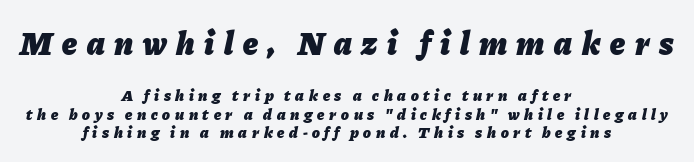
This sample uses an oblique cut, with every glyph tilted off the vertical. The face used here is rendered with a markedly widened letterfit. Note the varied advance widths — an 'i' is clearly narrower than an 'm'. No word sits above an underline. Type size steps down from the first block to the second. The strokes are fattened all the way to bold.
